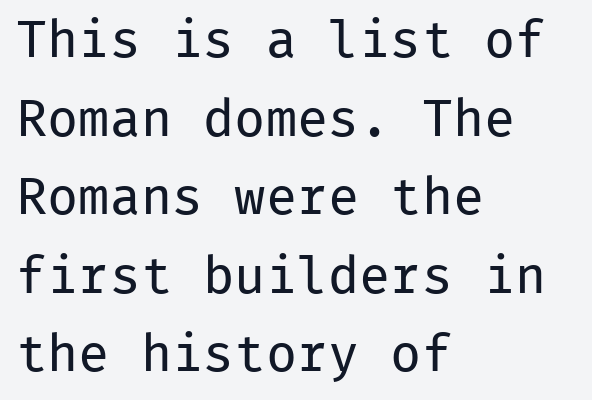
Observe the absence of serifs on each vertical stroke in this sample. The type is set solid horizontally, with unmodified tracking. On a weight scale, this lands at 450 or below. These lines were composed using upright roman letters.
